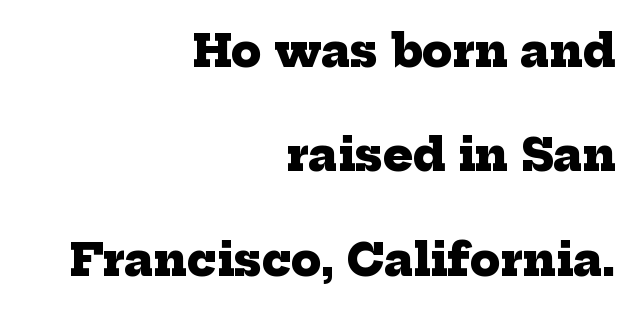
Q: Is the text bold? A: Yes.
Q: Is the typeface a serif or a sans-serif typeface? A: Serif.
Q: Is the text underlined? A: No.
Q: How is the paragraph aligned? A: Right-aligned.
Q: Is the spacing between letters normal or unusually wide? A: Normal.
Q: Is the spacing between lines tight, normal or loose? A: Loose.
Q: Width (condensed, normal, or wide)? A: Normal.
Q: Stroke contrast? A: Low.
Q: x-height? A: Medium.
Q: Monospaced? A: No.
